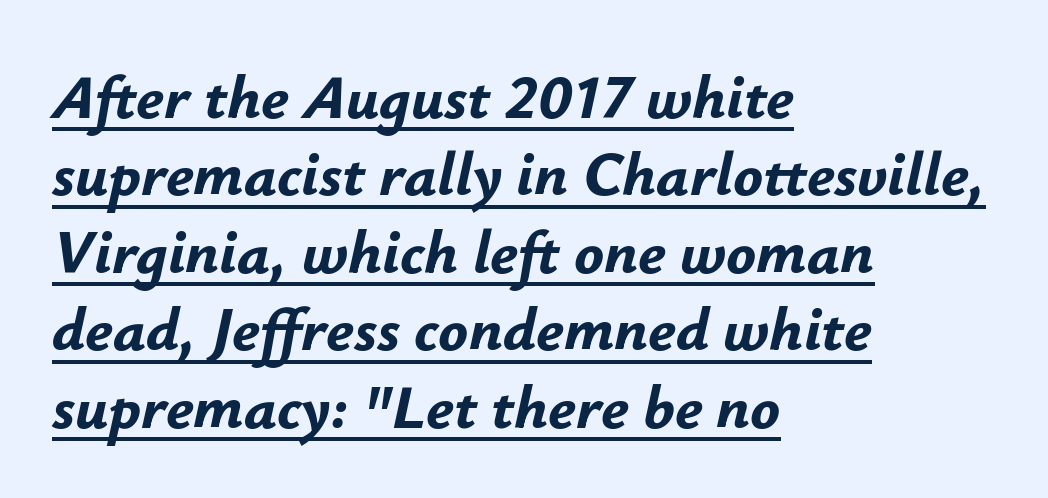
The image shows 62 px bold type, italic (leaning right); set left-aligned, normal line spacing (1.25x), normal letter spacing, underlined; low stroke contrast and a small x-height.
